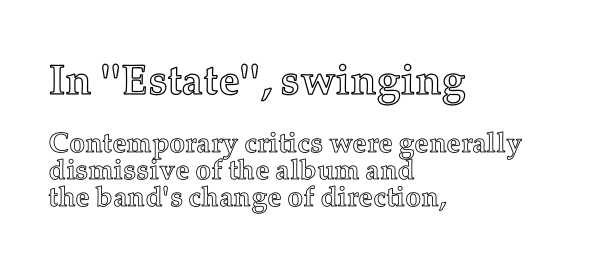
Unlike italic type, these characters show no tilt at all. This sample trades vertical openness for compactness between lines. Caption: upper text group enlarged, lower text group reduced. The zone under the glyphs is completely vacant. Think of a printed novel: that variable character pitch is what you see here.
